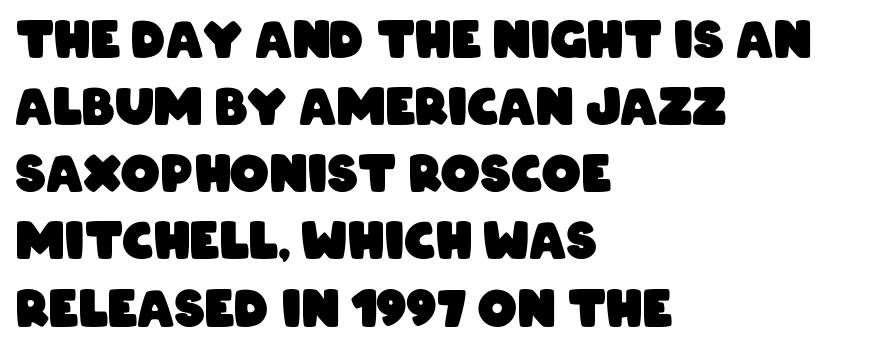
Q: Is the text bold? A: Yes.
Q: Is the typeface a serif or a sans-serif typeface? A: Sans-serif.
Q: Is the text underlined? A: No.
Q: How is the paragraph aligned? A: Left-aligned.
Q: Is the spacing between letters normal or unusually wide? A: Normal.
Q: Is the spacing between lines tight, normal or loose? A: Normal.
Q: Width (condensed, normal, or wide)? A: Condensed.
Q: Stroke contrast? A: Low.
Q: x-height? A: Large.
Q: Monospaced? A: No.
